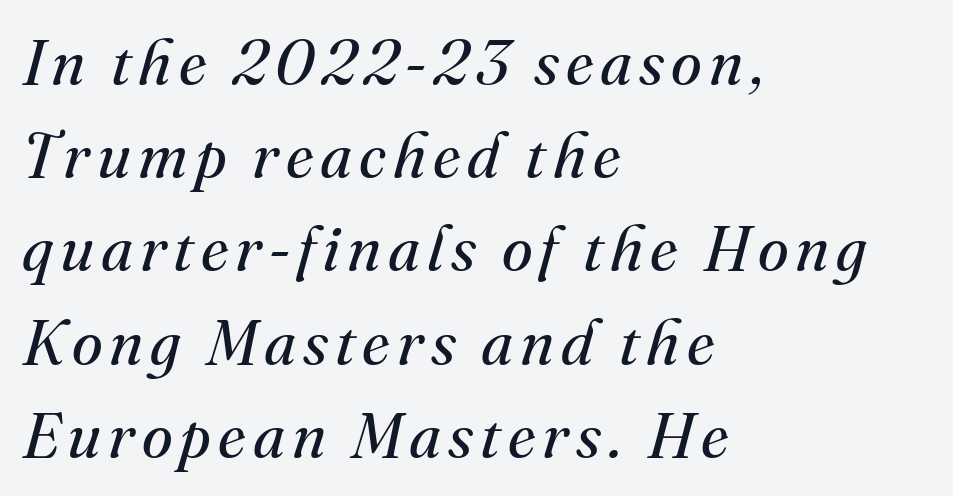
Would a proofreader flag this as italicized? Yes. Check where the strokes stop: tiny serifs finish them off. Is there much room between lines? A standard amount, neither cramped nor airy. Is this a fixed-width face? No — the glyphs have proportional, varying widths. A student would call this left alignment; a typographer would say flush left, rag right. Weight: in the light-to-regular range.
